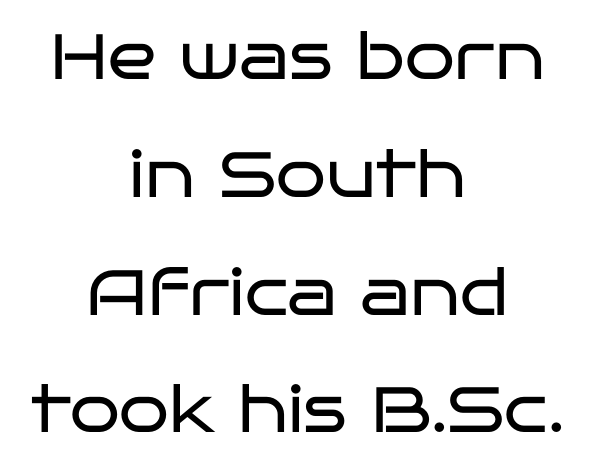
The text block is weighted toward neither margin, spreading evenly from the middle. The strokes are not fattened; the text isn't bold. Glyph-to-glyph distance matches everyday printed text. The space directly below the letters is spotless.
